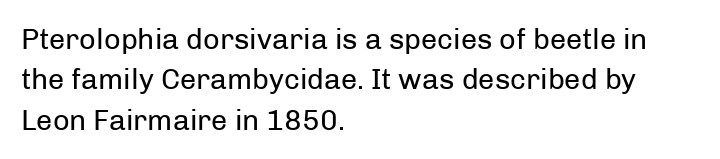
The type is set solid horizontally, with unmodified tracking. The axis of the letterforms is exactly vertical. The letters advance in unequal steps, a hallmark of proportional type. Stroke thickness stays within the range of a standard reading face or lighter. Quick note: interline space is typical.
